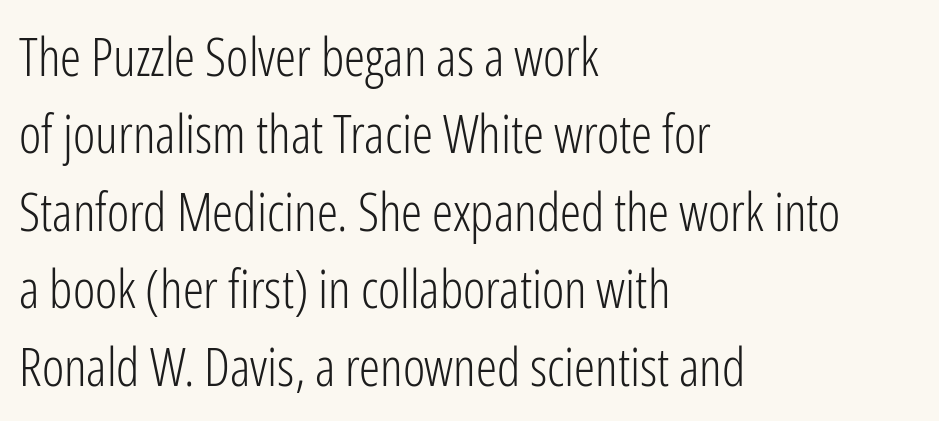
{"serif": "no", "italic": "no", "bold": "no", "weight": "light", "width": "condensed", "stroke_contrast": "low", "x_height": "medium", "monospaced": "no", "underline": "no", "align": "left", "line_spacing": "normal", "line_spacing_ratio": 1.46, "letter_spacing": "normal", "letter_spacing_em": 0.0, "glyph_px": 53}
